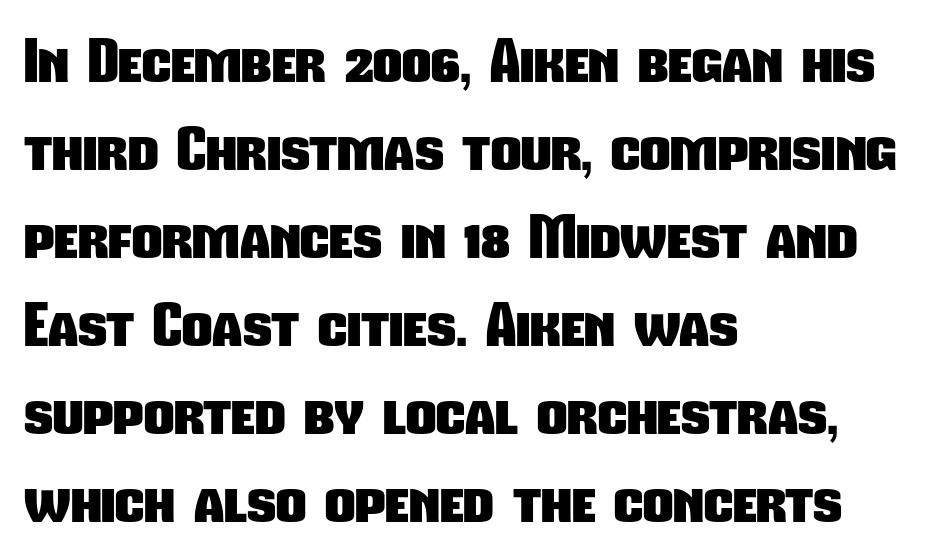
Q: Is the text bold? A: Yes.
Q: Is the typeface a serif or a sans-serif typeface? A: Sans-serif.
Q: Is the text underlined? A: No.
Q: How is the paragraph aligned? A: Left-aligned.
Q: Is the spacing between letters normal or unusually wide? A: Normal.
Q: Is the spacing between lines tight, normal or loose? A: Normal.
Q: Width (condensed, normal, or wide)? A: Condensed.
Q: Stroke contrast? A: Low.
Q: x-height? A: Medium.
Q: Monospaced? A: No.
